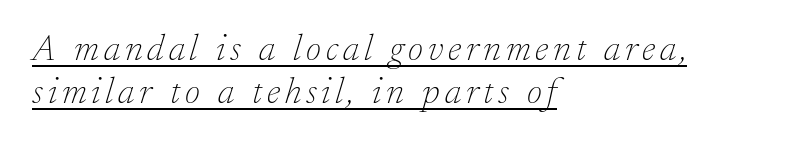
The text carries the slant typical of an italic or oblique font. Is the block centered? No — it sits flush against the left margin. These characters rest on top of a visible drawn line. Varying glyph widths throughout — classic text-font behaviour. Is the type heavy? It reads as light-to-regular instead.
